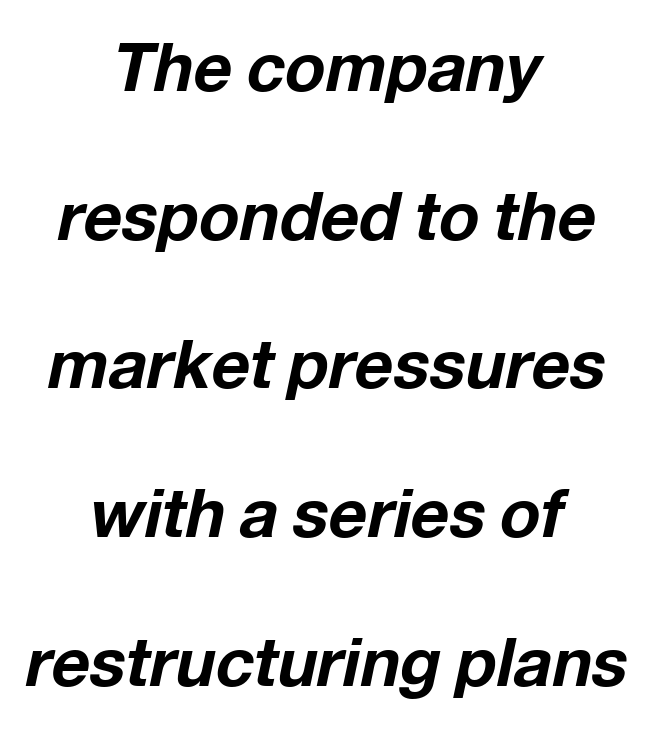
The image shows 67 px bold type, italic (leaning right); set centered, loose line spacing (2.22x), normal letter spacing, not underlined; low stroke contrast and a medium x-height.
